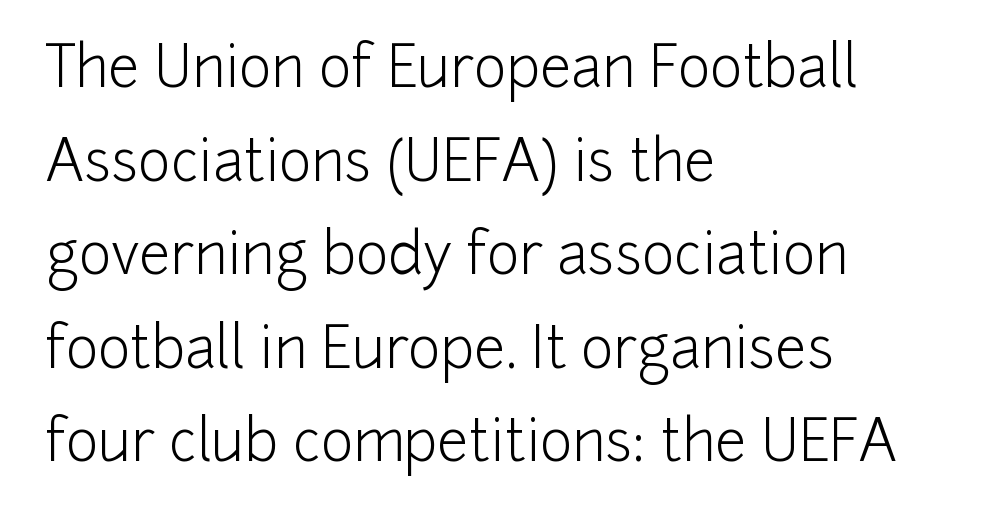
{"serif": "no", "italic": "no", "bold": "no", "weight": "light", "width": "normal", "stroke_contrast": "low", "x_height": "medium", "monospaced": "no", "underline": "no", "align": "left", "line_spacing": "normal", "line_spacing_ratio": 1.67, "letter_spacing": "normal", "letter_spacing_em": 0.0, "glyph_px": 56}
